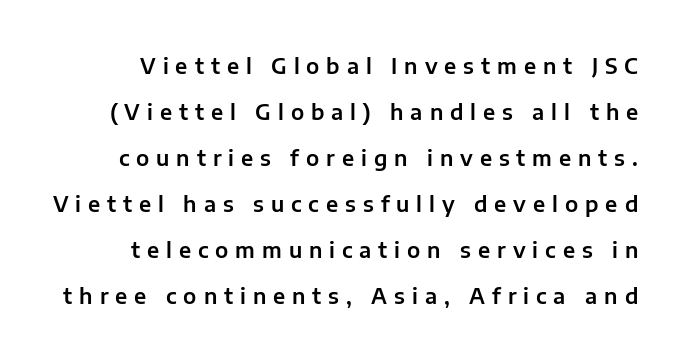
You can tell it's not italic because the verticals are truly vertical. A great deal of white space separates one row of letters from the next. The horizontal fit of the characters is loose and conspicuously gappy. The words here are not underlined.
